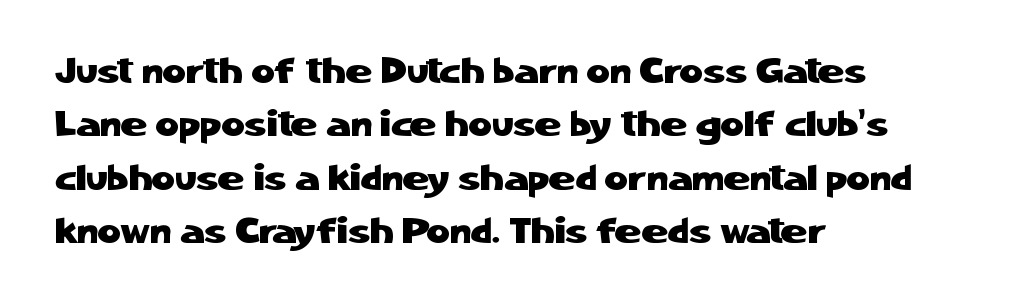
{"serif": "no", "italic": "no", "width": "normal", "stroke_contrast": "low", "x_height": "medium", "monospaced": "no", "underline": "no", "align": "left", "line_spacing": "normal", "line_spacing_ratio": 1.48, "letter_spacing": "normal", "letter_spacing_em": 0.0, "glyph_px": 36}
